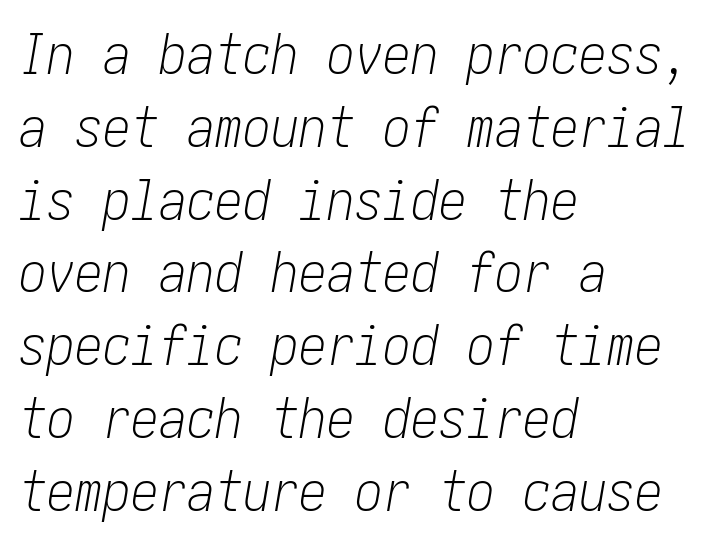
The image shows 56 px light, condensed type, italic (leaning right); set left-aligned, normal line spacing (1.3x), normal letter spacing, not underlined; low stroke contrast and a medium x-height.
